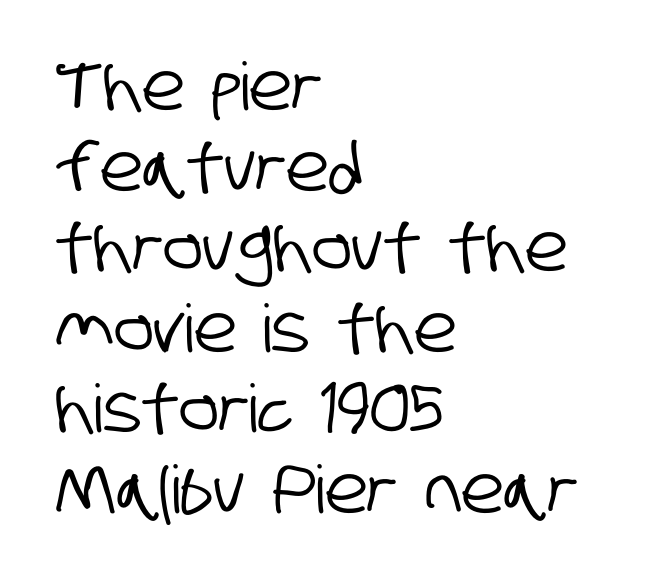
The image shows 66 px condensed sans-serif type; set left-aligned, line spacing 1.22x, normal letter spacing, not underlined; low stroke contrast and a large x-height.
